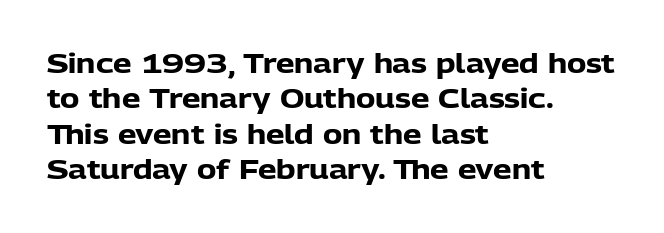
The image shows 26 px bold type, upright; set left-aligned, normal line spacing (1.36x), normal letter spacing, not underlined.
